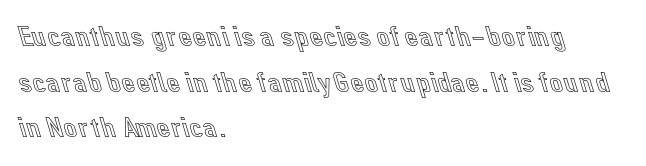
Q: Is the text italic (slanted)? A: Yes.
Q: Is the text underlined? A: No.
Q: How is the paragraph aligned? A: Left-aligned.
Q: Is the spacing between letters normal or unusually wide? A: Normal.
Q: Is the spacing between lines tight, normal or loose? A: Normal.
Q: Width (condensed, normal, or wide)? A: Normal.
Q: x-height? A: Medium.
Q: Monospaced? A: No.
